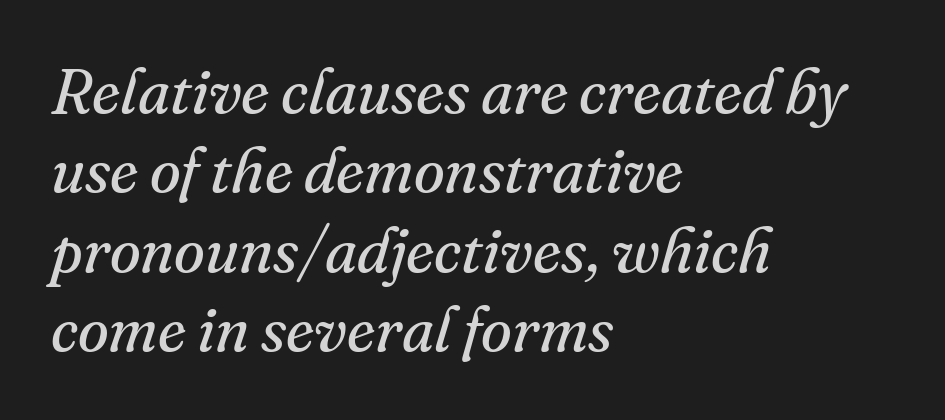
The image shows 63 px regular-weight serif type, italic (leaning right); set left-aligned, normal line spacing (1.26x), normal letter spacing, not underlined; medium stroke contrast and a small x-height.
